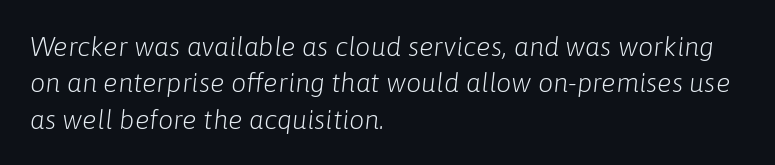
The image shows 27 px text type, italic (leaning right); set left-aligned, normal line spacing (1.35x), normal letter spacing, not underlined.
